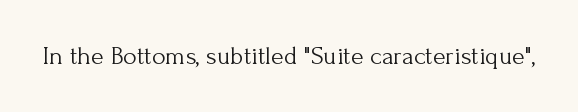
A roman cut, with each character standing at attention. Decoration check: the copy has no underline. The gaps between neighbouring characters are ordinary and unremarkable. Bold? No — there's no thickening of the strokes.
